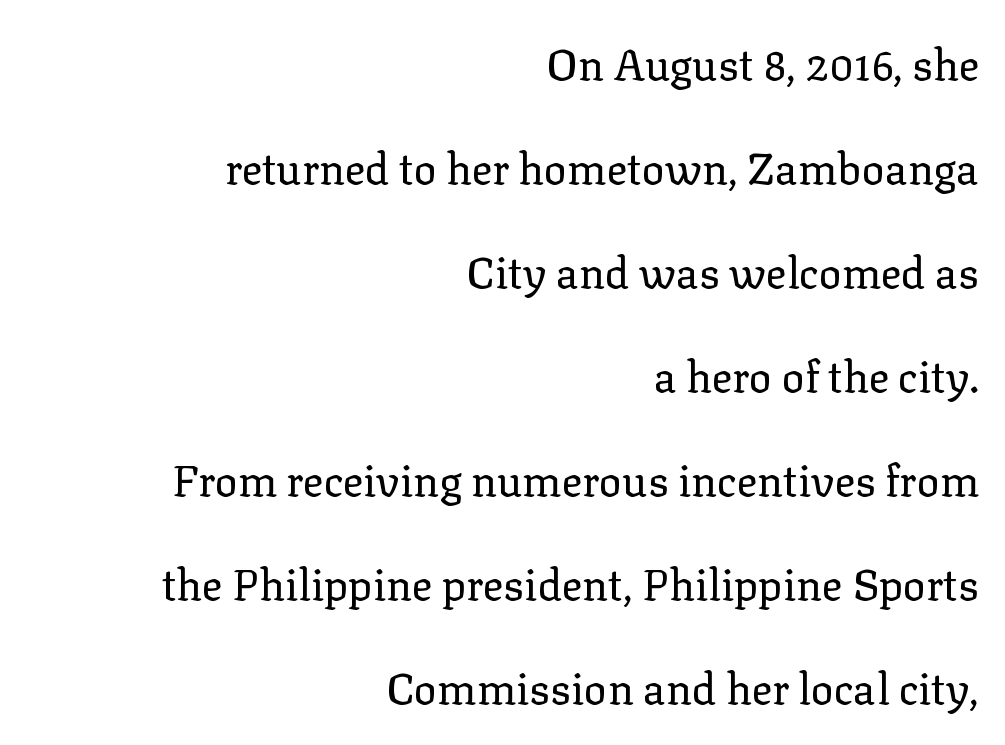
The image shows 43 px regular-weight serif type, upright; set right-aligned, loose line spacing (2.42x), normal letter spacing, not underlined; low stroke contrast and a medium x-height.
